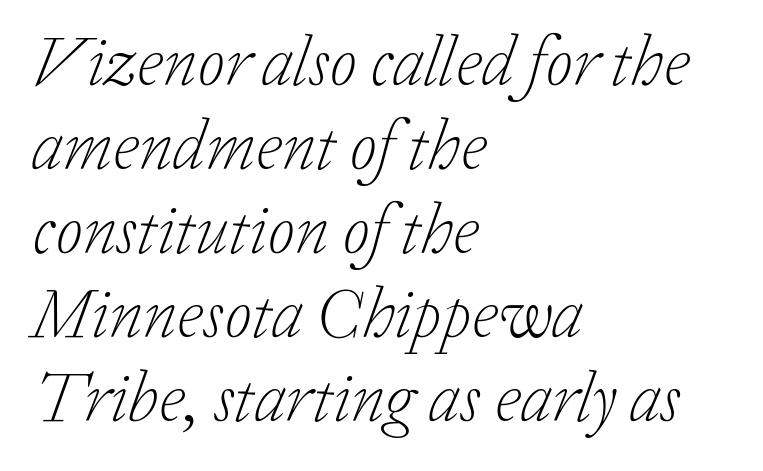
{"serif": "yes", "italic": "yes", "lean": "right", "slant_degrees": 20, "bold": "no", "weight": "light", "width": "normal", "stroke_contrast": "low", "x_height": "medium", "monospaced": "no", "underline": "no", "align": "left", "line_spacing_ratio": 1.2, "letter_spacing": "normal", "letter_spacing_em": 0.0, "glyph_px": 70}
